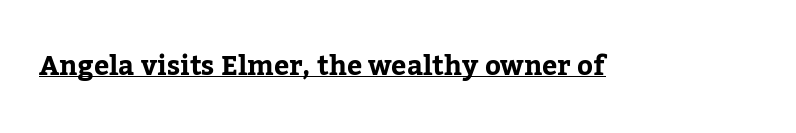
{"italic": "no", "bold": "yes", "underline": "yes", "letter_spacing": "normal", "letter_spacing_em": 0.0, "glyph_px": 27}
